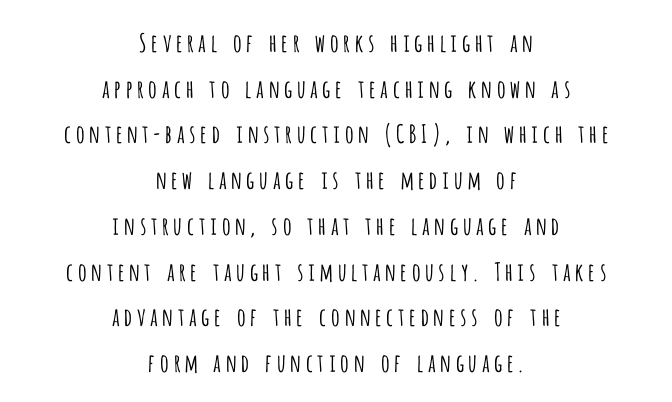
Only glyphs here, with clear space below each row. A centered setting, common on invitations and titles, is used for this passage. This reads as an unemphasized weight, regular at the heaviest. The typography opts for an upright posture over an oblique one.
